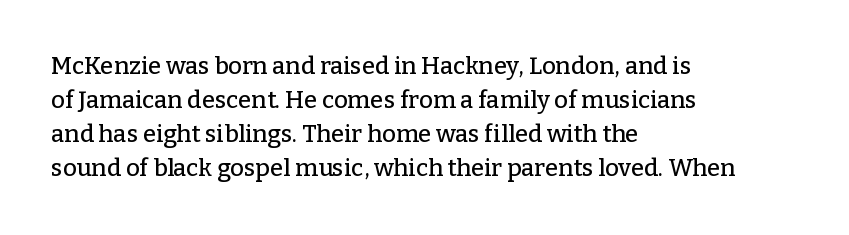
Q: Is the text italic (slanted)? A: No, it is upright.
Q: Is the text underlined? A: No.
Q: How is the paragraph aligned? A: Left-aligned.
Q: Is the spacing between letters normal or unusually wide? A: Normal.
Q: Is the spacing between lines tight, normal or loose? A: Normal.
